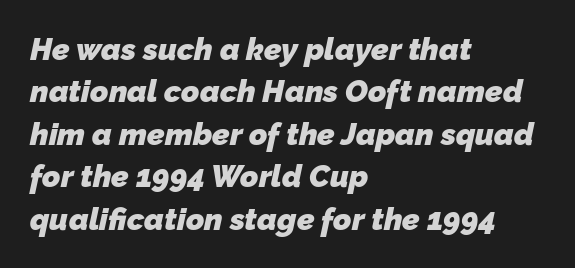
Q: Is the text bold? A: Yes.
Q: Is the typeface a serif or a sans-serif typeface? A: Sans-serif.
Q: Is the text underlined? A: No.
Q: How is the paragraph aligned? A: Left-aligned.
Q: Is the spacing between letters normal or unusually wide? A: Normal.
Q: Is the spacing between lines tight, normal or loose? A: Normal.
Q: Width (condensed, normal, or wide)? A: Normal.
Q: Stroke contrast? A: Low.
Q: x-height? A: Medium.
Q: Monospaced? A: No.
